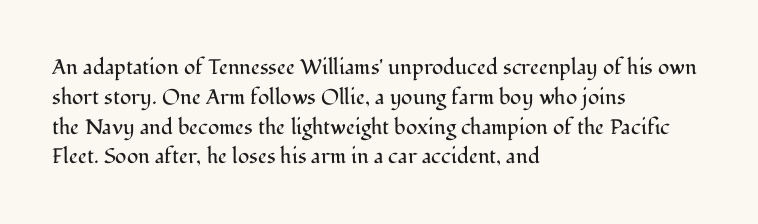
Quick note: interline space is typical. Nothing unusual about the tracking: characters are spaced as the font intends. Unmarked baselines from the first word to the last. No italicization has been applied; the sample stays upright.
